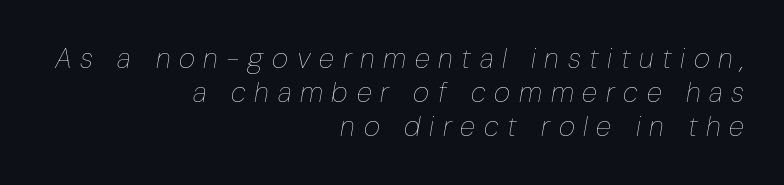
Loose tracking; the words dissolve into strings of separated letters. The paragraph shown leans on its right margin. Emphasis-style slanted type is in use. Here the designer chose a conventional face with non-uniform glyph widths. This rendering features lettering with no underline. Counters stay open thanks to moderate or lighter strokes.
